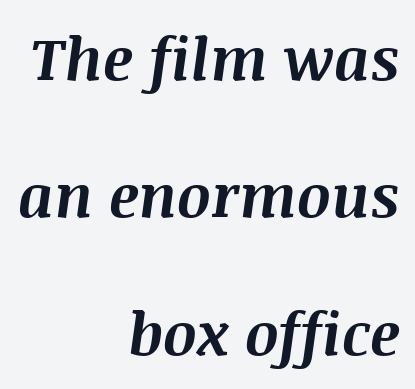
{"italic": "yes", "lean": "right", "slant_degrees": 8, "bold": "yes", "weight": "bold", "width": "normal", "stroke_contrast": "medium", "x_height": "large", "monospaced": "no", "underline": "no", "align": "right", "line_spacing": "loose", "line_spacing_ratio": 2.33, "letter_spacing": "normal", "letter_spacing_em": 0.0, "glyph_px": 59}
